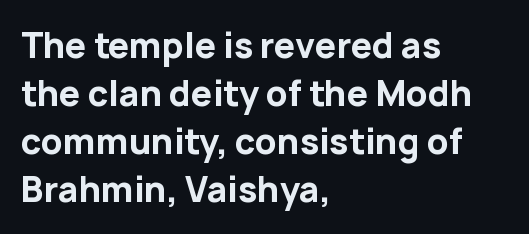
The image shows 34 px bold sans-serif type, upright; set left-aligned, normal line spacing (1.41x), normal letter spacing, not underlined; low stroke contrast and a medium x-height.
